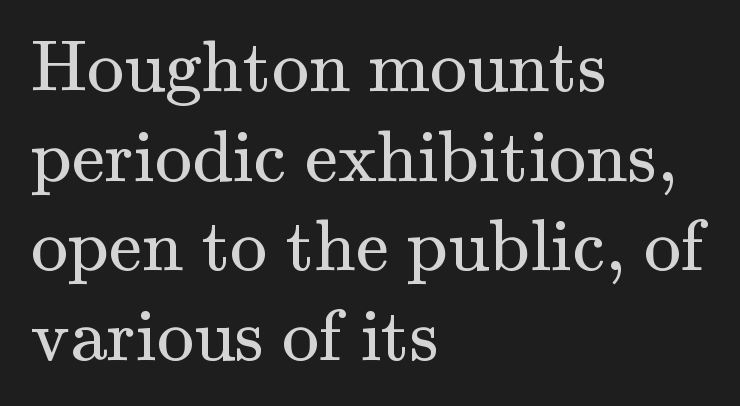
{"serif": "yes", "italic": "no", "bold": "no", "weight": "regular", "width": "normal", "stroke_contrast": "medium", "x_height": "small", "monospaced": "no", "underline": "no", "align": "left", "line_spacing_ratio": 1.21, "letter_spacing": "normal", "letter_spacing_em": 0.0, "glyph_px": 74}
